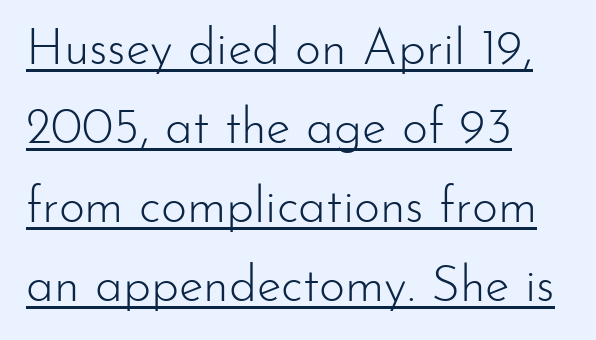
The image shows 50 px light sans-serif type, upright; set left-aligned, normal line spacing (1.58x), normal letter spacing, underlined; low stroke contrast and a small x-height.
